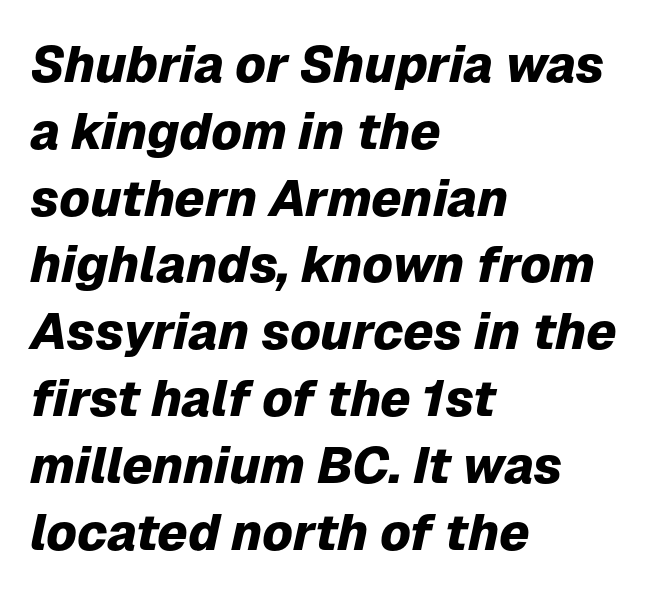
{"italic": "yes", "lean": "right", "slant_degrees": 12, "bold": "yes", "weight": "heavy", "width": "normal", "stroke_contrast": "low", "x_height": "medium", "monospaced": "no", "underline": "no", "align": "left", "line_spacing": "normal", "line_spacing_ratio": 1.31, "letter_spacing": "normal", "letter_spacing_em": 0.0, "glyph_px": 51}
